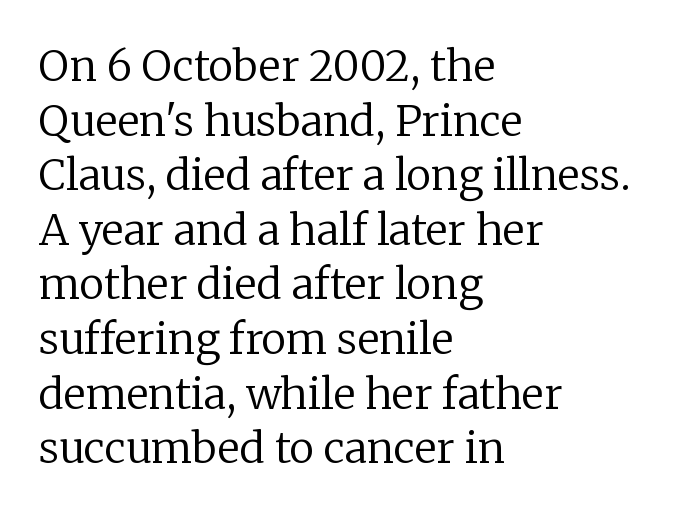
The image shows 42 px regular-weight serif type, upright; set left-aligned, normal line spacing (1.3x), normal letter spacing, not underlined; low stroke contrast and a medium x-height.
